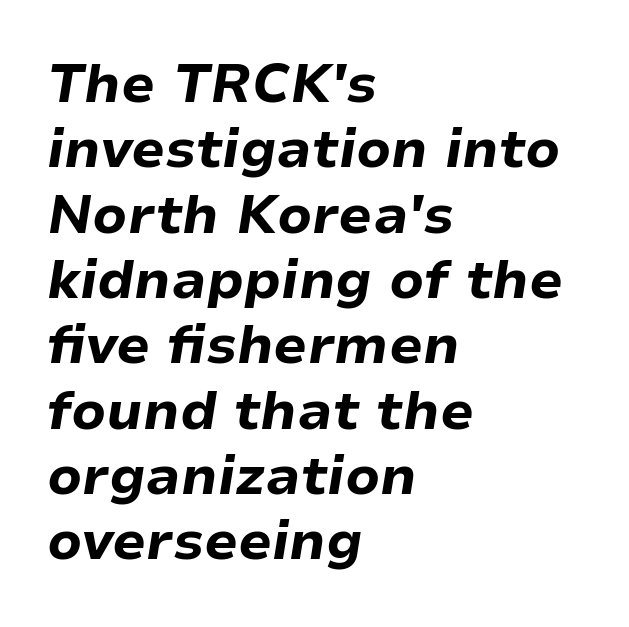
Q: Is the text bold? A: Yes.
Q: Is the text italic (slanted)? A: Yes, it leans right by about 9 degrees.
Q: Is the text underlined? A: No.
Q: How is the paragraph aligned? A: Left-aligned.
Q: Is the spacing between letters normal or unusually wide? A: Normal.
Q: Width (condensed, normal, or wide)? A: Normal.
Q: Stroke contrast? A: Low.
Q: x-height? A: Medium.
Q: Monospaced? A: No.
